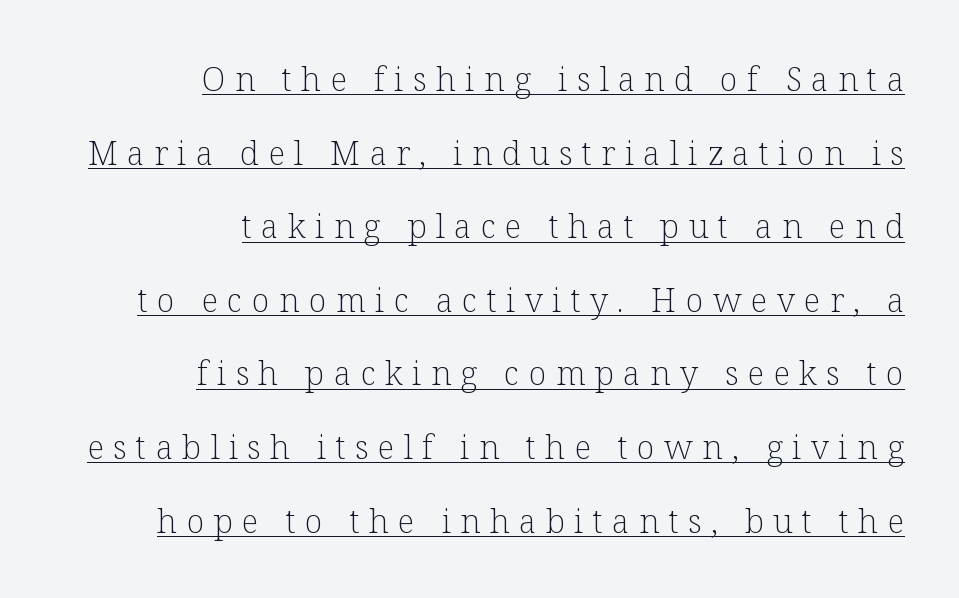
The image shows 33 px light serif type, upright; set right-aligned, loose line spacing (2.23x), unusually wide letter spacing (+0.28 em), underlined; low stroke contrast and a medium x-height.
